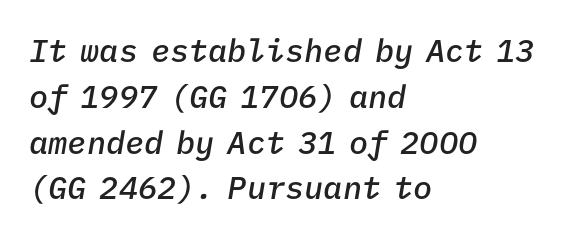
{"italic": "yes", "lean": "right", "slant_degrees": 9, "bold": "semi", "weight": "semibold", "width": "normal", "stroke_contrast": "low", "x_height": "medium", "monospaced": "yes", "underline": "no", "align": "left", "line_spacing": "normal", "line_spacing_ratio": 1.43, "letter_spacing": "normal", "letter_spacing_em": 0.0, "glyph_px": 32}
